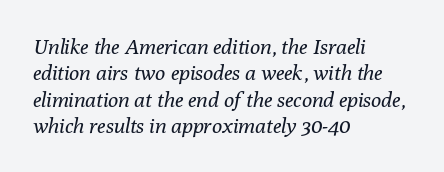
The image shows 21 px text type, italic (leaning right); set left-aligned, normal line spacing (1.26x), normal letter spacing, not underlined.
